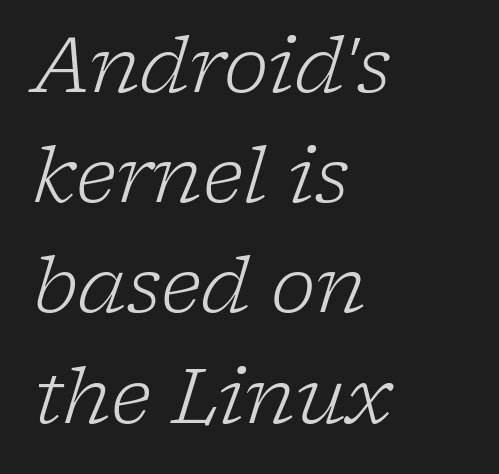
Q: Is the text bold? A: No.
Q: Is the text italic (slanted)? A: Yes, it leans right by about 17 degrees.
Q: Is the typeface a serif or a sans-serif typeface? A: Serif.
Q: Is the text underlined? A: No.
Q: How is the paragraph aligned? A: Left-aligned.
Q: Is the spacing between letters normal or unusually wide? A: Normal.
Q: Is the spacing between lines tight, normal or loose? A: Normal.
Q: Width (condensed, normal, or wide)? A: Normal.
Q: Stroke contrast? A: Low.
Q: x-height? A: Medium.
Q: Monospaced? A: No.
